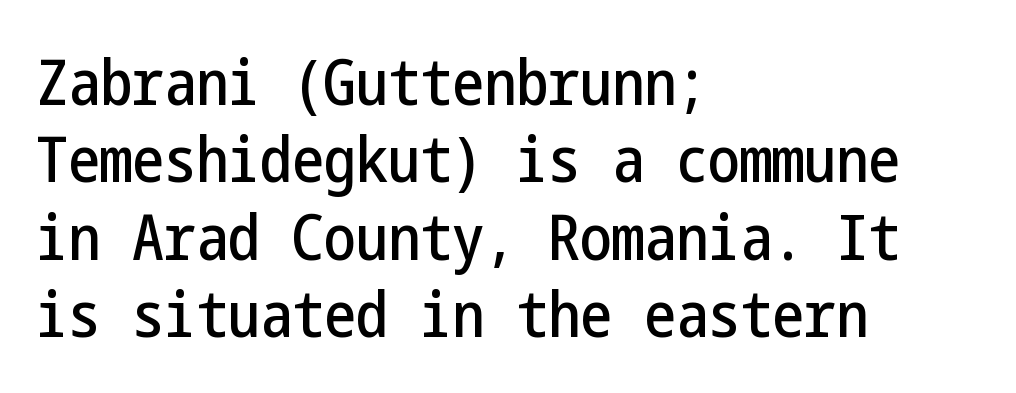
{"serif": "no", "italic": "no", "width": "condensed", "stroke_contrast": "low", "x_height": "medium", "underline": "no", "align": "left", "line_spacing_ratio": 1.21, "letter_spacing": "normal", "letter_spacing_em": 0.0, "glyph_px": 64}
